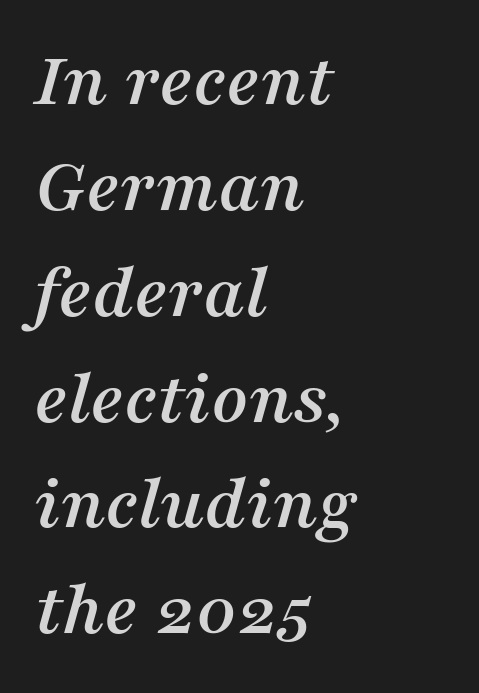
The image shows 79 px serif type, italic (leaning right); set left-aligned, normal line spacing (1.34x), normal letter spacing, not underlined; medium stroke contrast and a medium x-height.
